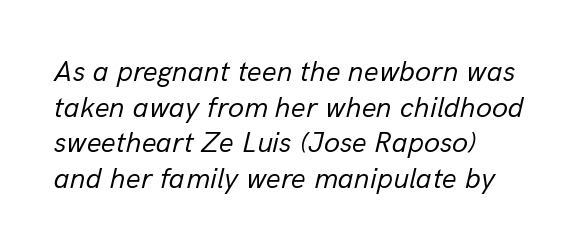
{"italic": "yes", "lean": "right", "slant_degrees": 13, "bold": "no", "weight": "regular", "width": "normal", "stroke_contrast": "low", "x_height": "medium", "monospaced": "no", "underline": "no", "align": "left", "line_spacing_ratio": 1.23, "letter_spacing": "normal", "letter_spacing_em": 0.0, "glyph_px": 29}
